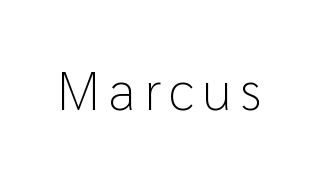
{"serif": "no", "italic": "no", "bold": "no", "weight": "light", "width": "normal", "stroke_contrast": "low", "x_height": "medium", "monospaced": "no", "underline": "no", "glyph_px": 55}
